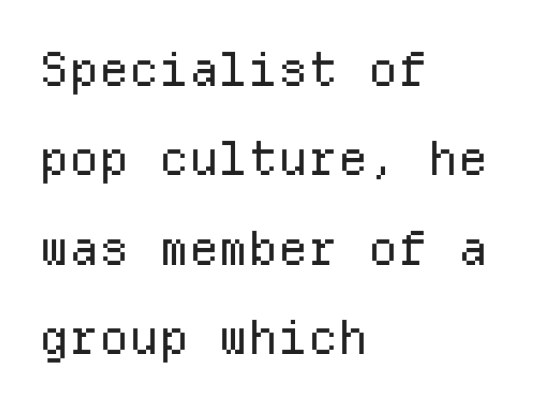
Quick note: interline space is abundant. These lines are set flush left with a ragged right edge. In terms of letterform style, serifs are entirely absent. Is there any slant? The stems are plumb.
